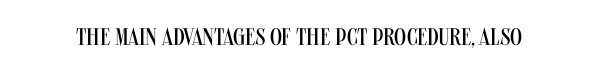
Q: Is the text bold? A: No.
Q: Is the text italic (slanted)? A: No, it is upright.
Q: Is the text underlined? A: No.
Q: Is the spacing between letters normal or unusually wide? A: Normal.
